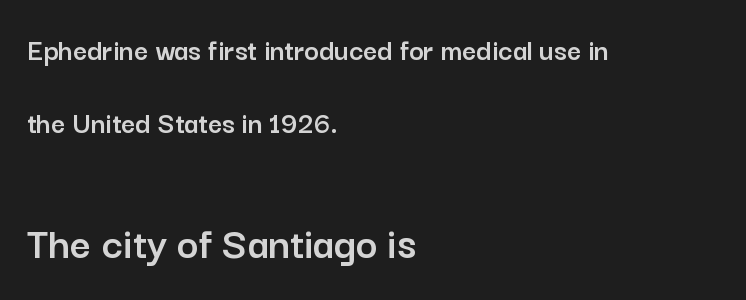
{"serif": "no", "italic": "no", "width": "normal", "stroke_contrast": "low", "x_height": "medium", "monospaced": "no", "underline": "no", "align": "left", "line_spacing": "loose", "line_spacing_ratio": 2.35, "letter_spacing": "normal", "letter_spacing_em": 0.0, "larger_block": "second", "size_ratio": 1.48, "glyph_px": 46}
